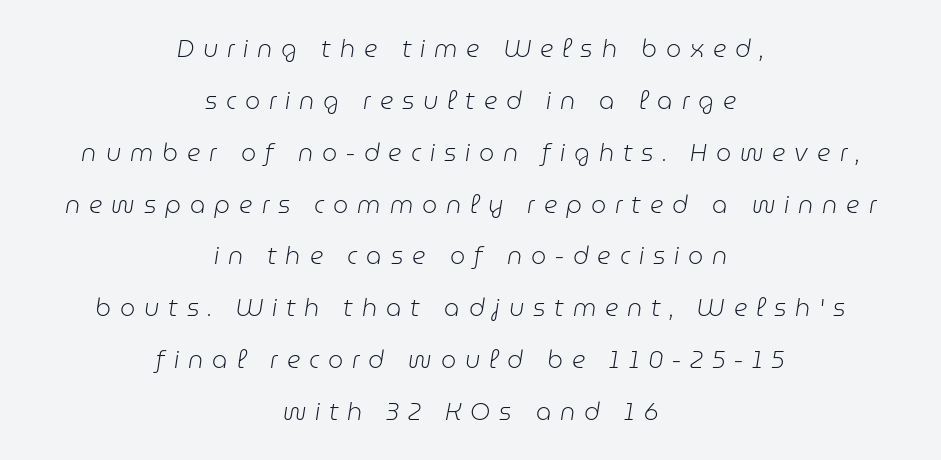
Whoever set this chose breathing room over compactness in the vertical rhythm. Display-style spreading of the glyphs; the letterfit is very open. Only glyphs here, with clear space below each row. Weight: not bold — regular or lighter. Each line is balanced around a shared central axis. The lettering tilts uniformly, giving the passage an italic look.
